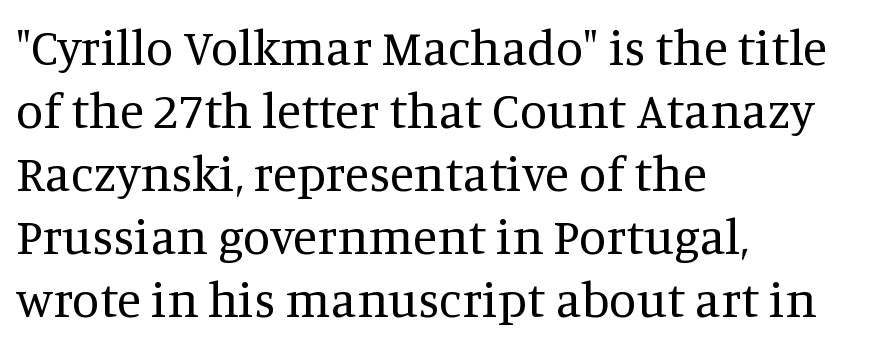
Think of a printed novel: that variable character pitch is what you see here. Style check: upright. In terms of leading, this rendering sits right in the middle. The space directly below the letters is spotless. Note: serifs present on the glyphs.
